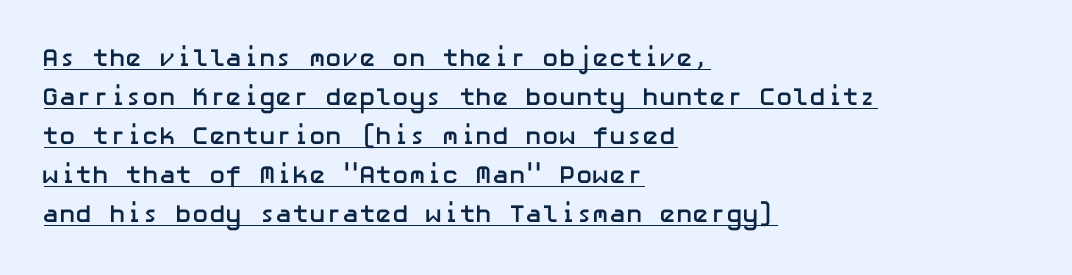
The image shows 25 px bold type, upright; set left-aligned, normal line spacing (1.56x), normal letter spacing, underlined.
